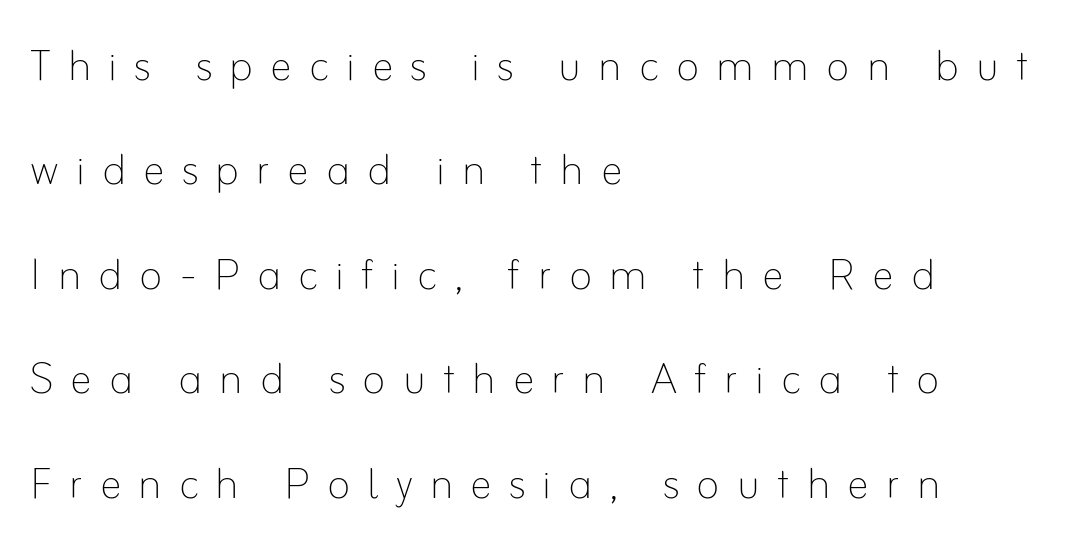
The strokes are not fattened; the text isn't bold. The type is letterspaced generously, with wide tracking. Is this a fixed-width face? No — the glyphs have proportional, varying widths. The passage shown stacks its lines with a broad gap. The string is rendered with underlining switched off. Do the letters lean? They stand straight.
